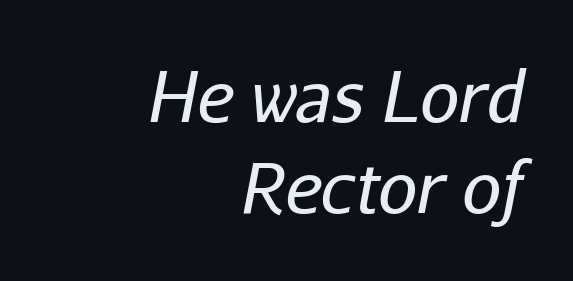
Do the characters align in a grid? No, the font is proportional. These glyphs show unthickened strokes, regular width or finer. Rows of type keep a routine distance in the vertical direction. The specimen omits any rule beneath the text block's lines. Compared with typical body copy, the letter spacing here is the same.
